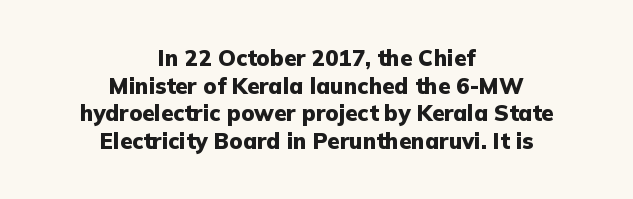
Q: Is the text bold? A: Yes.
Q: Is the text italic (slanted)? A: No, it is upright.
Q: Is the text underlined? A: No.
Q: How is the paragraph aligned? A: Centered.
Q: Is the spacing between letters normal or unusually wide? A: Normal.
Q: Is the spacing between lines tight, normal or loose? A: Normal.
